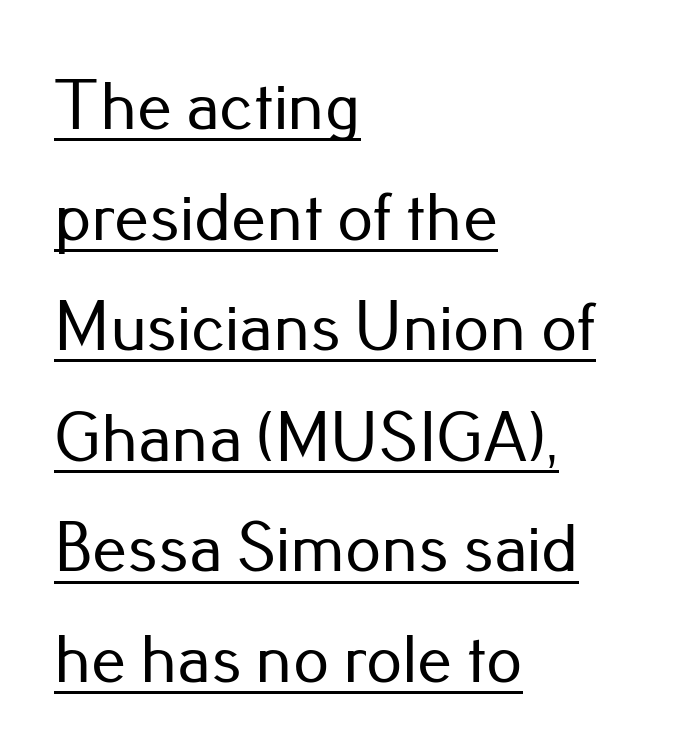
Every stem runs plumb, perpendicular to the baseline. Students, note that the glyphs here touch the page at normal intervals. This is underlined copy, the kind a proofreader might mark for attention. Nothing sits at the stroke ends, so this counts as sans-serif.
